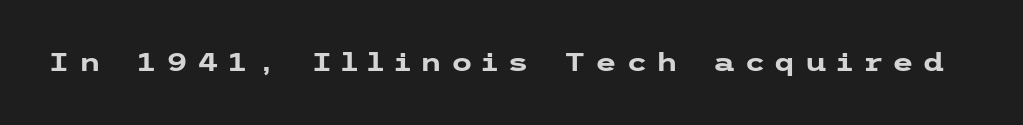
{"italic": "no", "bold": "yes", "underline": "no", "letter_spacing": "wide", "letter_spacing_em": 0.35, "glyph_px": 25}
